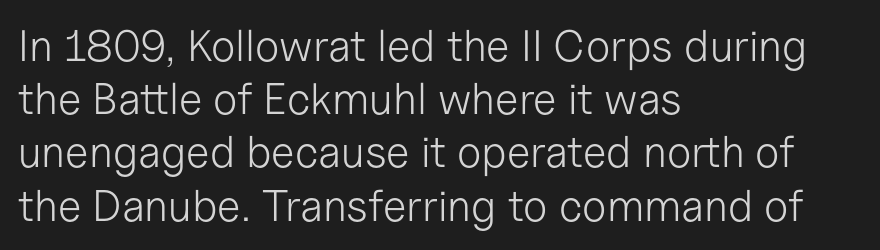
{"serif": "no", "italic": "no", "bold": "no", "weight": "light", "width": "normal", "stroke_contrast": "low", "x_height": "medium", "monospaced": "no", "underline": "no", "align": "left", "line_spacing_ratio": 1.21, "letter_spacing": "normal", "letter_spacing_em": 0.0, "glyph_px": 44}
